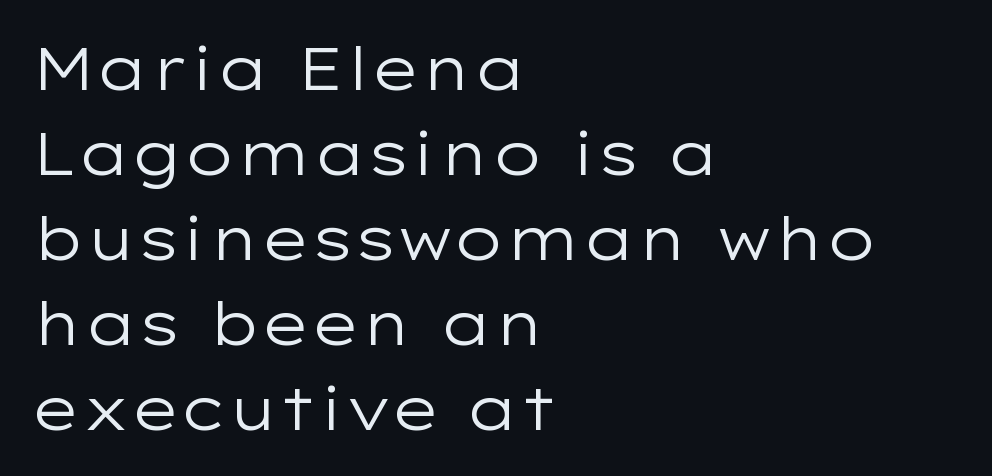
Serifs: no, the terminals of the letterforms are clean. A quiet, ordinary-to-light weight characterises the typeface. How would I describe the line gaps? Plain and ordinary. A typesetter would call this proportional, since set widths differ per character. Only glyphs here, with clear space below each row.
